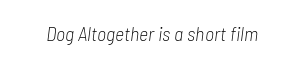
The image shows 20 px text type, italic (leaning right); set normal letter spacing, not underlined.
